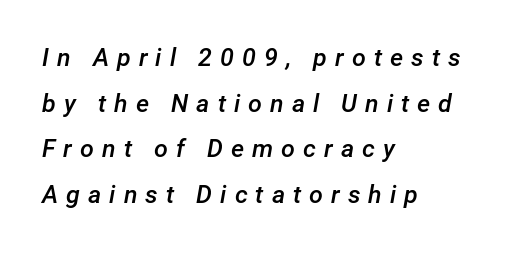
The image shows 25 px text type, italic (leaning right); set left-aligned, line spacing 1.83x, unusually wide letter spacing (+0.32 em), not underlined.
